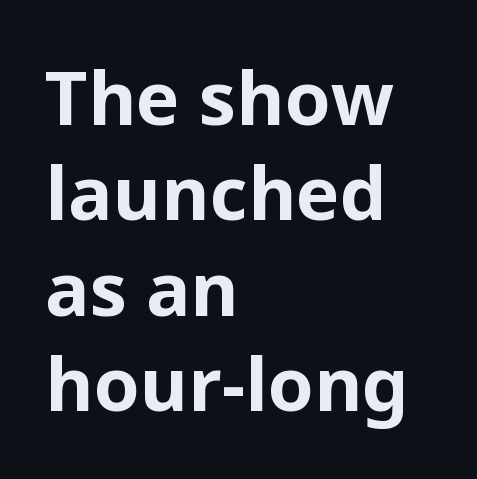
The characters display no serif detailing; their extremities are plain. Letters rest on an invisible, unmarked baseline. Reading down the block, your eye returns to a fixed left position each line. Students, this is bold: see how much ink each stroke carries. Italic: no, the glyphs are upright roman. The block of text has a typical density, with ordinary space between rows.
